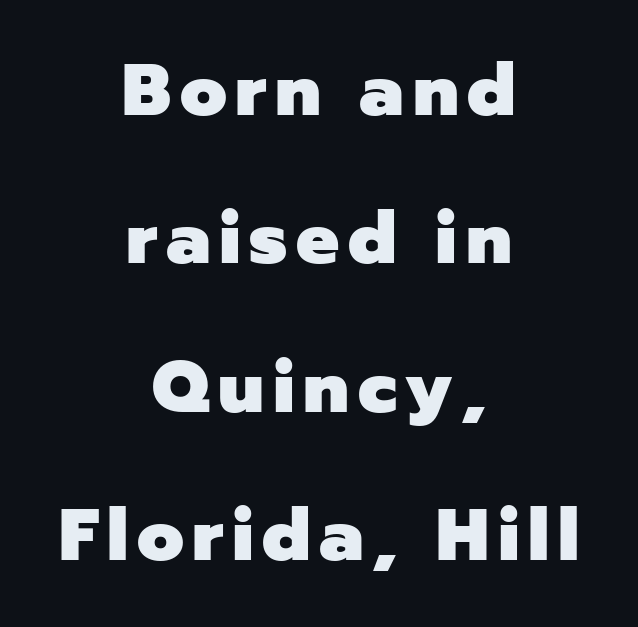
Grotesque or geometric, the face here clearly has no serifs. Summary of weight: heavy, a full bold. Teacher's note: observe the equal gaps on both sides — that is centered alignment. Check under the words: just untouched page.
